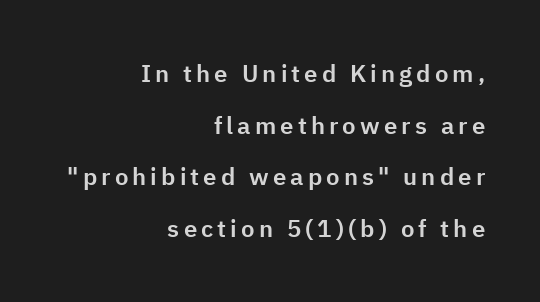
Q: Is the text italic (slanted)? A: No, it is upright.
Q: Is the text underlined? A: No.
Q: How is the paragraph aligned? A: Right-aligned.
Q: Is the spacing between lines tight, normal or loose? A: Loose.
